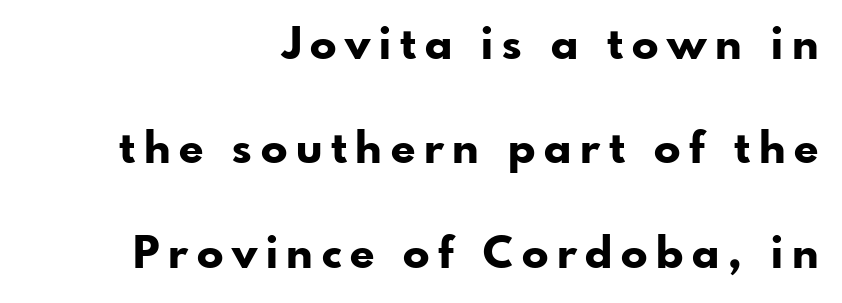
The image shows 44 px bold sans-serif type, upright; set right-aligned, loose line spacing (2.37x), unusually wide letter spacing (+0.2 em), not underlined; low stroke contrast and a small x-height.
